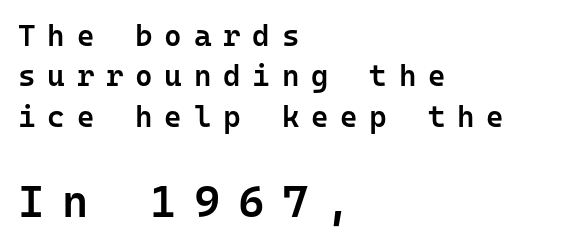
The image shows 45 px semibold sans-serif type, upright, monospaced; set left-aligned, normal line spacing (1.35x), unusually wide letter spacing (+0.39 em), not underlined; the second (bottom) block is 1.5x larger; low stroke contrast and a medium x-height.
